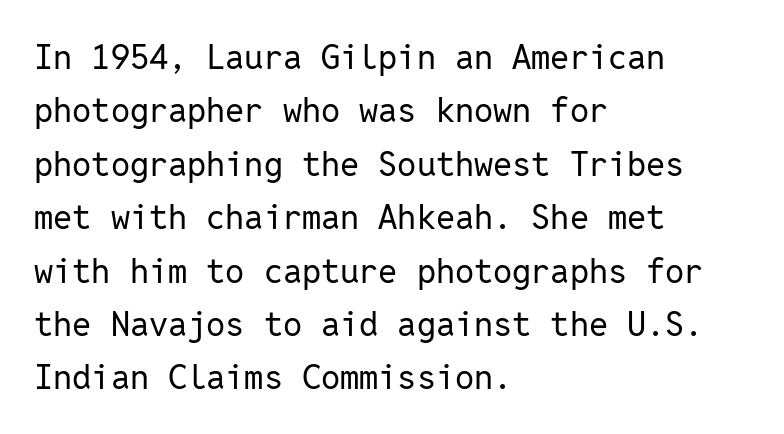
Nobody drew a line under any word here. In terms of letterspacing, this is plain default setting. This is sans-serif lettering, the kind often seen on screens and signage. One glance says typical: line gaps are just what's usual.
